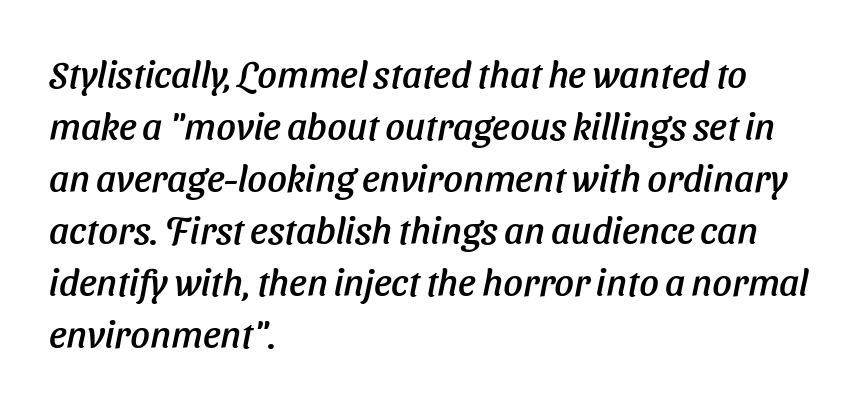
{"width": "normal", "stroke_contrast": "low", "x_height": "medium", "monospaced": "no", "underline": "no", "align": "left", "line_spacing": "normal", "line_spacing_ratio": 1.37, "letter_spacing": "normal", "letter_spacing_em": 0.0, "glyph_px": 38}
